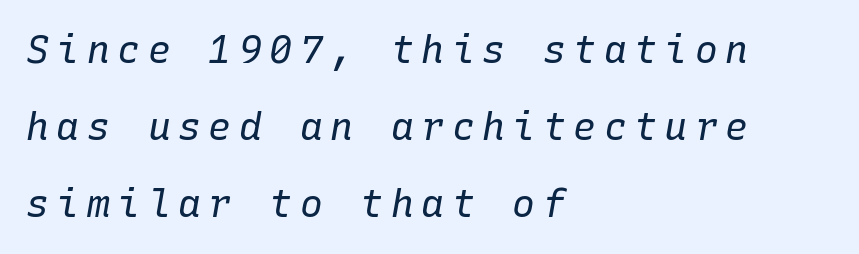
{"italic": "yes", "lean": "right", "slant_degrees": 10, "bold": "no", "weight": "regular", "width": "normal", "stroke_contrast": "low", "x_height": "medium", "monospaced": "yes", "underline": "no", "align": "left", "line_spacing": "loose", "line_spacing_ratio": 2.03, "letter_spacing": "wide", "letter_spacing_em": 0.2, "glyph_px": 38}
